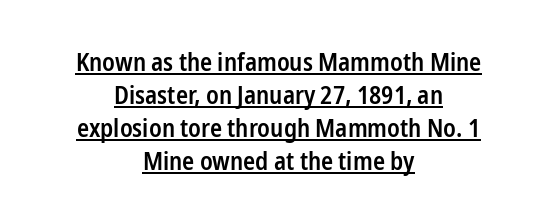
{"italic": "no", "bold": "semi", "underline": "yes", "align": "center", "line_spacing": "normal", "line_spacing_ratio": 1.32, "letter_spacing": "normal", "letter_spacing_em": 0.0, "glyph_px": 25}
